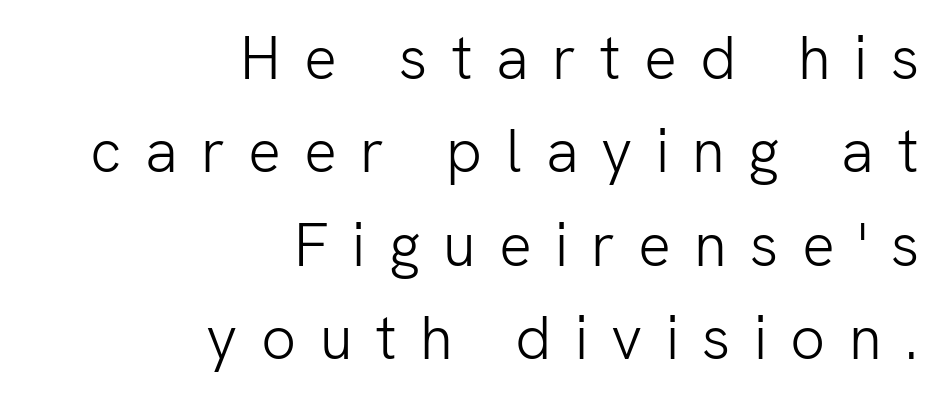
Q: Is the text bold? A: No.
Q: Is the text italic (slanted)? A: No, it is upright.
Q: Is the typeface a serif or a sans-serif typeface? A: Sans-serif.
Q: Is the text underlined? A: No.
Q: How is the paragraph aligned? A: Right-aligned.
Q: Is the spacing between letters normal or unusually wide? A: Unusually wide.
Q: Is the spacing between lines tight, normal or loose? A: Normal.
Q: Width (condensed, normal, or wide)? A: Normal.
Q: Stroke contrast? A: Low.
Q: x-height? A: Medium.
Q: Monospaced? A: No.
